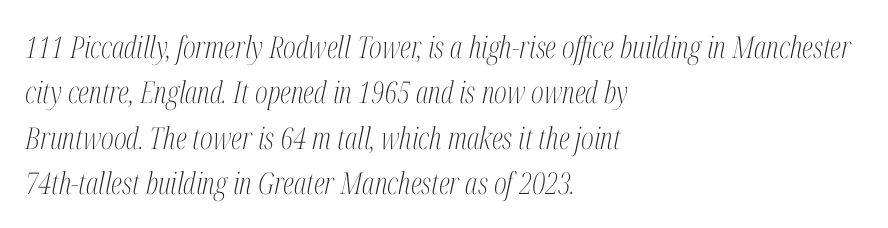
This reads as an unemphasized weight, regular at the heaviest. The passage shown has conventional tracking throughout. Small tapered or slab feet sit at the stroke ends, so this counts as serif. The gap between lines stays unmarked. Vertical spacing — default.
